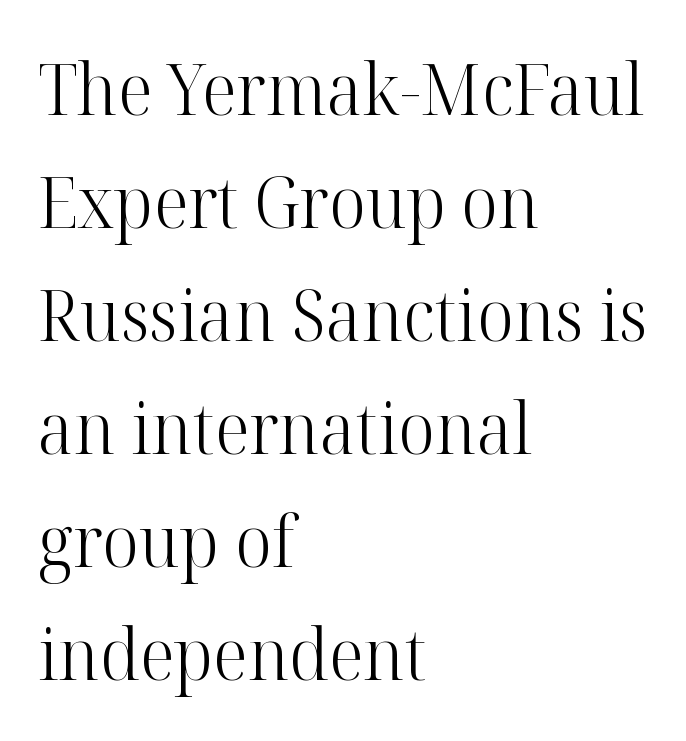
The image shows 72 px light serif type, upright; set left-aligned, normal line spacing (1.57x), normal letter spacing, not underlined; high stroke contrast and a medium x-height.
